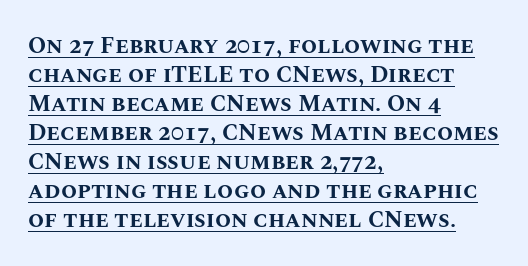
The image shows 23 px bold type, upright; set left-aligned, normal line spacing (1.26x), normal letter spacing, underlined.
